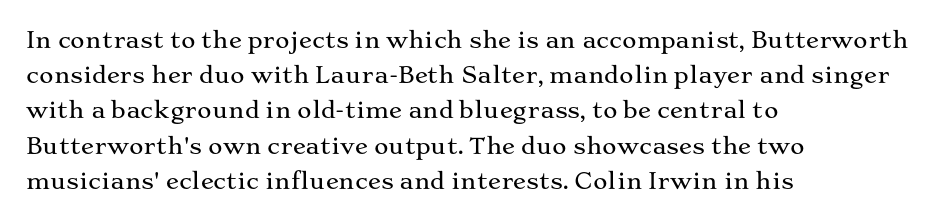
{"italic": "no", "underline": "no", "align": "left", "line_spacing": "normal", "line_spacing_ratio": 1.6, "letter_spacing": "normal", "letter_spacing_em": 0.0, "glyph_px": 22}
